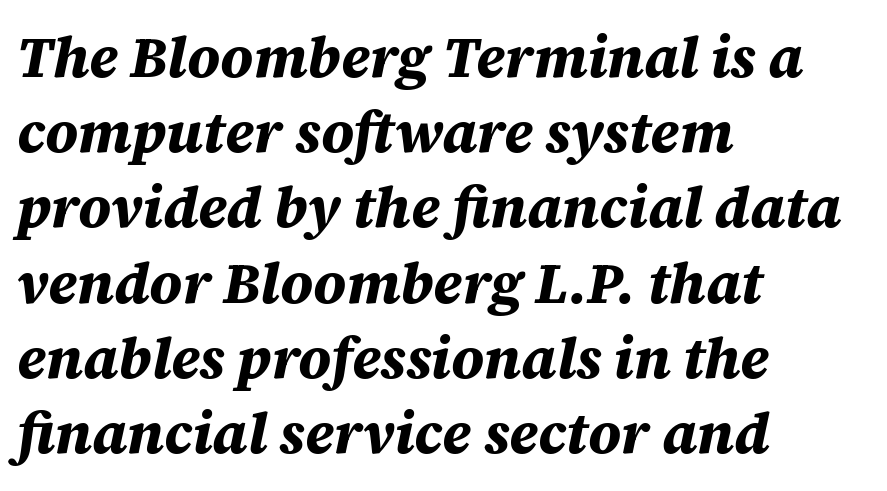
Q: Is the text bold? A: Yes.
Q: Is the text italic (slanted)? A: Yes, it leans right by about 12 degrees.
Q: Is the text underlined? A: No.
Q: How is the paragraph aligned? A: Left-aligned.
Q: Is the spacing between letters normal or unusually wide? A: Normal.
Q: Is the spacing between lines tight, normal or loose? A: Normal.
Q: Width (condensed, normal, or wide)? A: Normal.
Q: Stroke contrast? A: Medium.
Q: x-height? A: Large.
Q: Monospaced? A: No.
